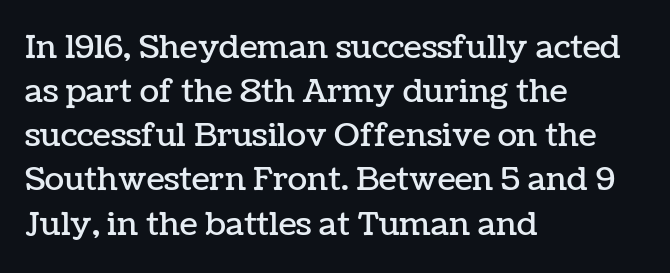
The zone under the glyphs is completely vacant. The letterforms sit shoulder to shoulder at normal distance. Notice how the passage keeps a crisp vertical edge on the left only. Vertical spacing — default.
